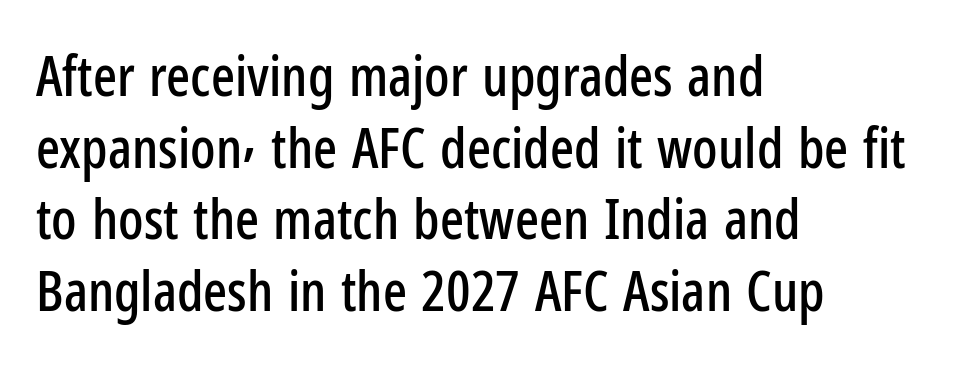
Summary of vertical rhythm: regular, with standard interline spacing. The string is rendered with underlining switched off. Every character sits straight up, as roman type does. The face used here is rendered with its standard letterfit. The passage shown is typed in a proportional face where columns would drift.
